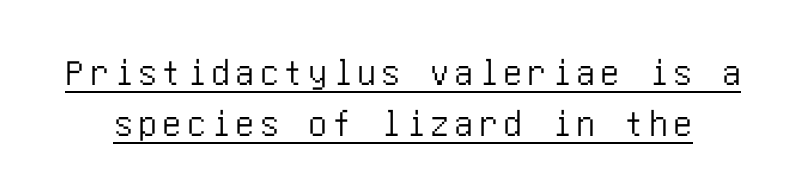
Q: Is the text italic (slanted)? A: No, it is upright.
Q: Is the typeface a serif or a sans-serif typeface? A: Sans-serif.
Q: Is the text underlined? A: Yes.
Q: Is the spacing between lines tight, normal or loose? A: Normal.
Q: Width (condensed, normal, or wide)? A: Condensed.
Q: Stroke contrast? A: Low.
Q: x-height? A: Large.
